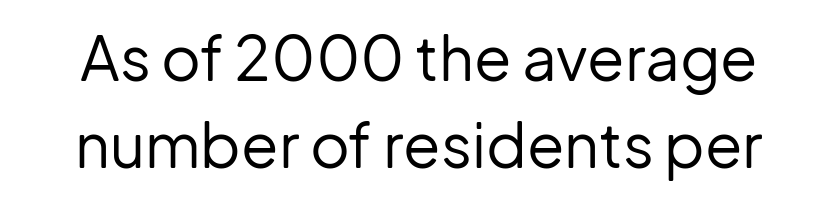
{"serif": "no", "italic": "no", "bold": "no", "weight": "regular", "width": "normal", "stroke_contrast": "low", "x_height": "medium", "monospaced": "no", "underline": "no", "line_spacing": "normal", "line_spacing_ratio": 1.42, "letter_spacing": "normal", "letter_spacing_em": 0.0, "glyph_px": 61}
